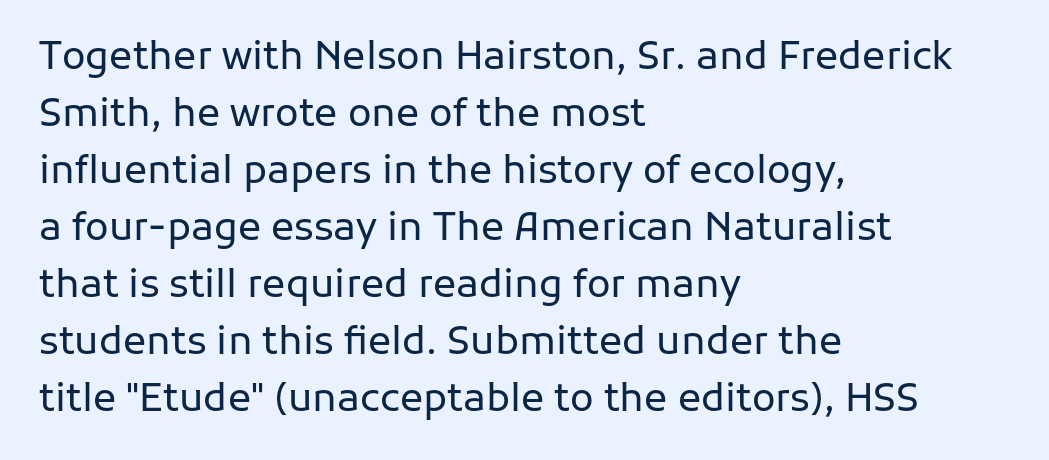
Letters have the restrained weight of plain body copy at most. Between one letter and the next there's only the usual sliver of space. In terms of letterform style, serifs are entirely absent. Horizontally, the lines are justified to the leading edge only. A typesetter would mark this as roman, not italic. Anything drawn beneath the words? Only blank space.
